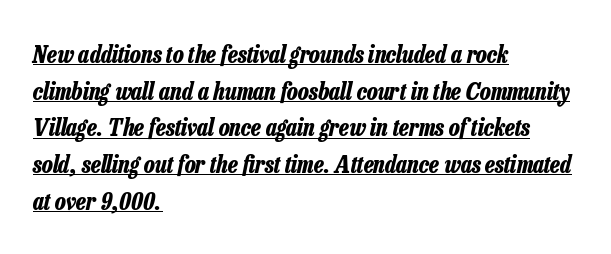
Q: Is the text bold? A: Yes.
Q: Is the text italic (slanted)? A: Yes, it leans right by about 13 degrees.
Q: Is the text underlined? A: Yes.
Q: How is the paragraph aligned? A: Left-aligned.
Q: Is the spacing between letters normal or unusually wide? A: Normal.
Q: Is the spacing between lines tight, normal or loose? A: Normal.
